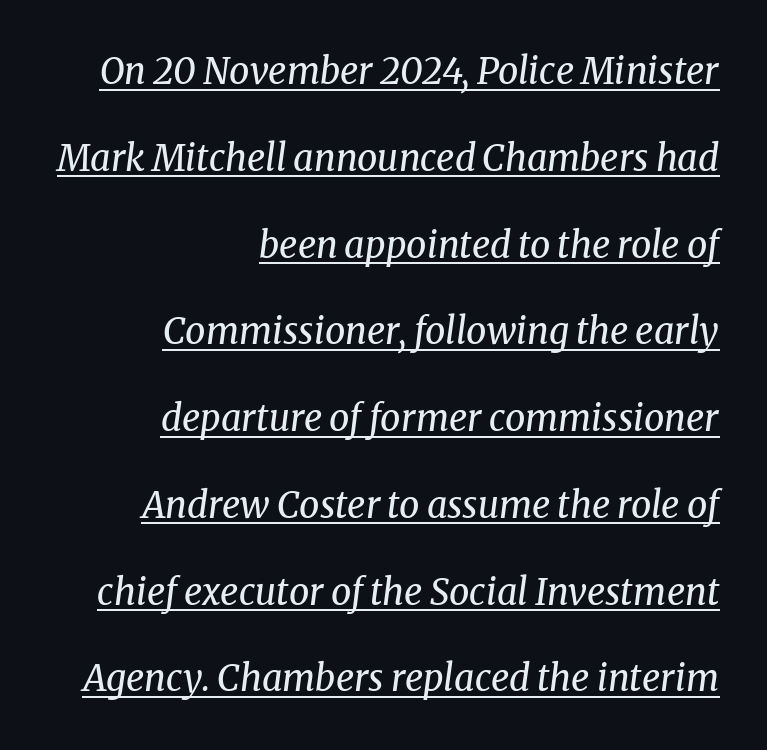
The gaps between neighbouring characters are ordinary and unremarkable. In terms of letterform style, serifs are clearly present. Every word sits above its own underline. Slanted lettering throughout.
